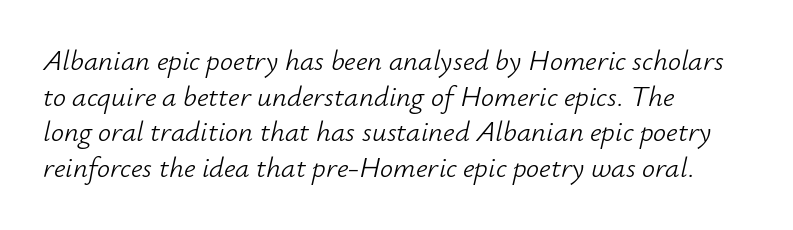
Q: Is the text bold? A: No.
Q: Is the text italic (slanted)? A: Yes, it leans right by about 12 degrees.
Q: Is the text underlined? A: No.
Q: How is the paragraph aligned? A: Left-aligned.
Q: Is the spacing between letters normal or unusually wide? A: Normal.
Q: Width (condensed, normal, or wide)? A: Normal.
Q: Stroke contrast? A: Low.
Q: x-height? A: Small.
Q: Monospaced? A: No.
